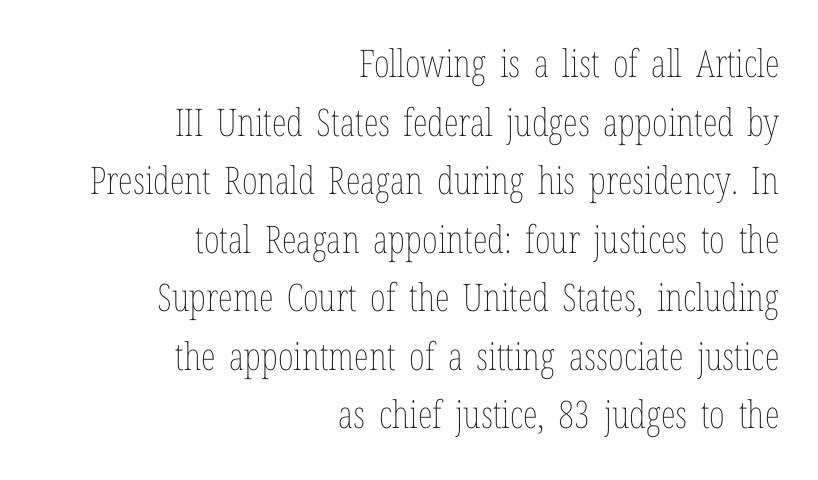
{"italic": "no", "bold": "no", "weight": "thin", "width": "condensed", "stroke_contrast": "low", "x_height": "medium", "monospaced": "no", "underline": "no", "align": "right", "line_spacing": "normal", "line_spacing_ratio": 1.54, "letter_spacing": "normal", "letter_spacing_em": 0.0, "glyph_px": 38}
